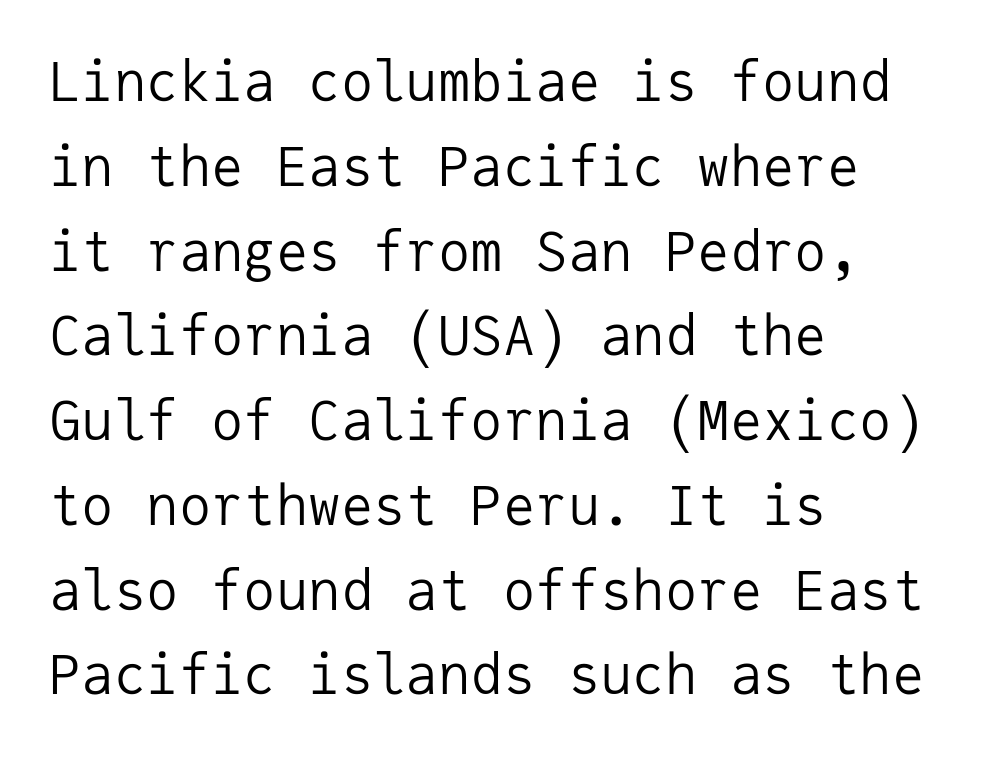
Q: Is the text bold? A: No.
Q: Is the text italic (slanted)? A: No, it is upright.
Q: Is the typeface a serif or a sans-serif typeface? A: Sans-serif.
Q: Is the text underlined? A: No.
Q: How is the paragraph aligned? A: Left-aligned.
Q: Is the spacing between letters normal or unusually wide? A: Normal.
Q: Is the spacing between lines tight, normal or loose? A: Normal.
Q: Width (condensed, normal, or wide)? A: Normal.
Q: Stroke contrast? A: Low.
Q: x-height? A: Medium.
Q: Monospaced? A: Yes.
